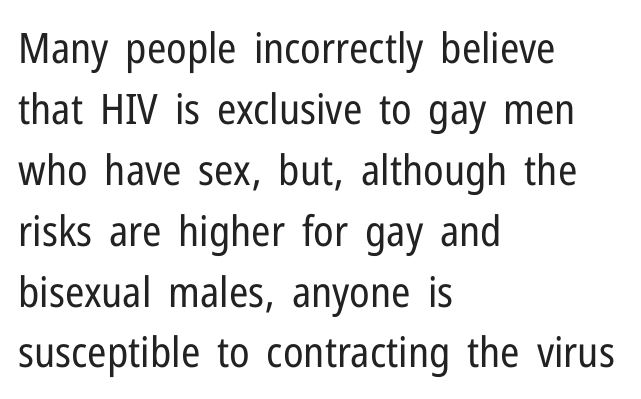
The image shows 42 px regular-weight, condensed sans-serif type, upright; set left-aligned, normal line spacing (1.45x), normal letter spacing, not underlined; low stroke contrast and a medium x-height.
